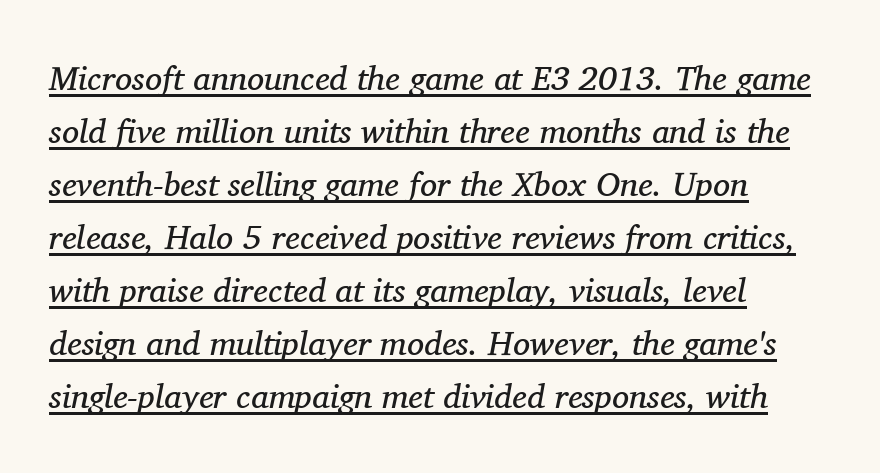
The image shows 34 px regular-weight serif type, italic (leaning right); set left-aligned, normal line spacing (1.56x), normal letter spacing, underlined; medium stroke contrast and a medium x-height.
